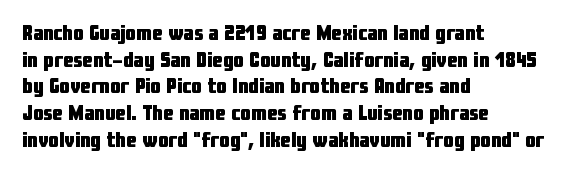
{"italic": "no", "bold": "yes", "underline": "no", "align": "left", "line_spacing": "normal", "line_spacing_ratio": 1.27, "letter_spacing": "normal", "letter_spacing_em": 0.0, "glyph_px": 21}
